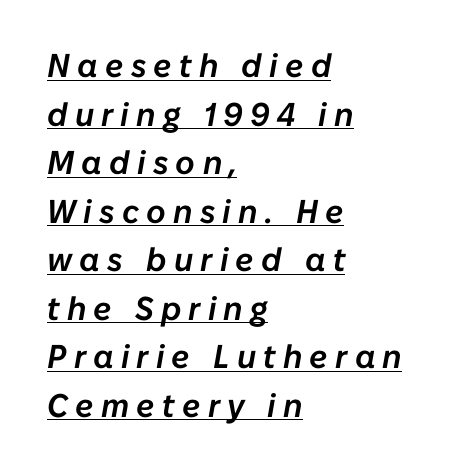
Compared with undecorated copy, this sample adds a rule below the words. Line starts are locked; line ends wander. Character widths vary here, with narrow letters taking less room than wide ones. Is the type slanted? Yes — the strokes lean at a clear angle.
